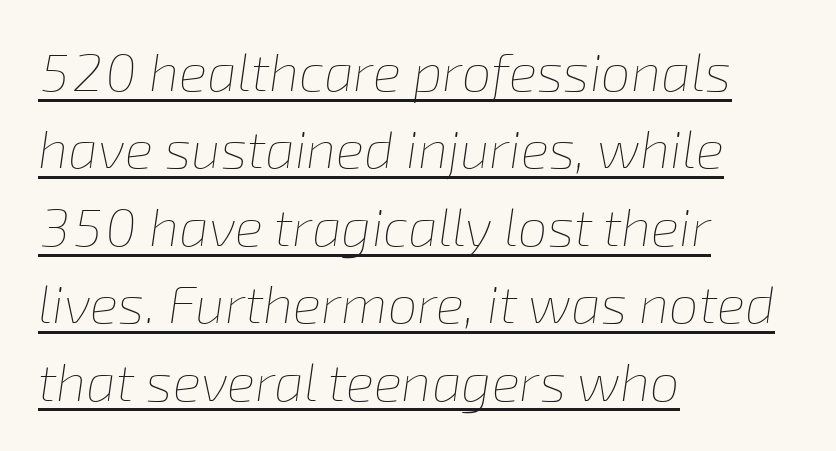
The image shows 53 px thin type, italic (leaning right); set left-aligned, normal line spacing (1.46x), normal letter spacing, underlined; low stroke contrast and a medium x-height.
